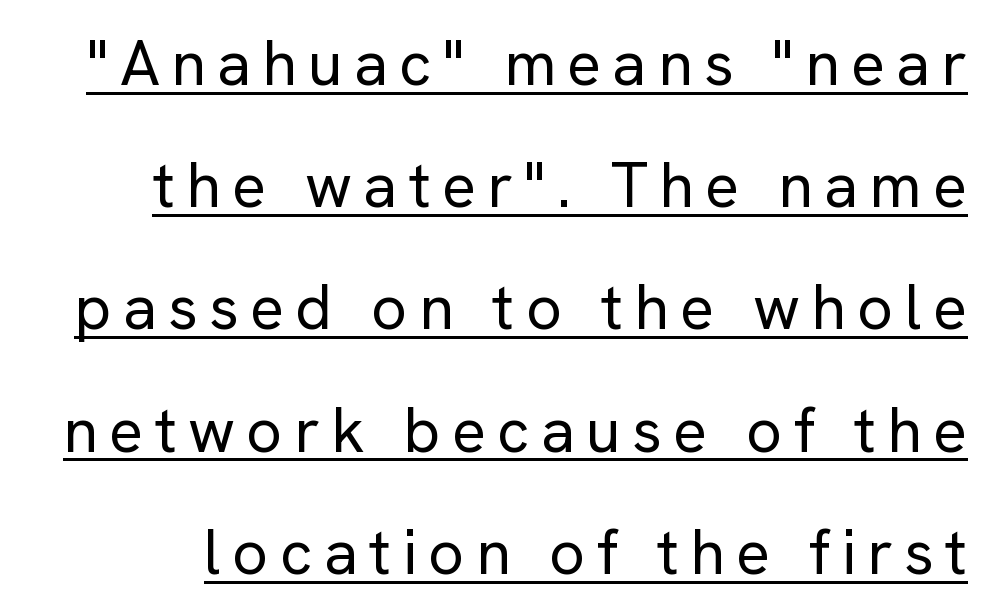
Nothing heavy about these letters — not bold at all. Students, observe the line beneath the letters — that is underlining. Type style note: lacks serifs. In terms of posture, this sample is upright. The block of text is sparse from top to bottom, with ample space between rows.
